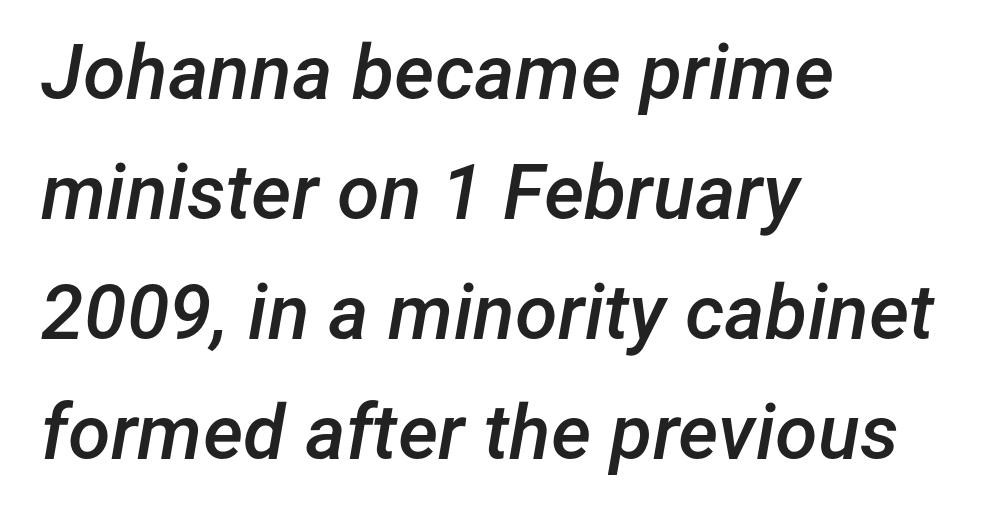
Nobody touched the tracking dial on this one. What's the leading like? Ordinary, nothing unusual. You can tell it's italic because the verticals aren't actually vertical. The space directly below the letters is spotless. These lines are rendered in a variable-pitch font.
